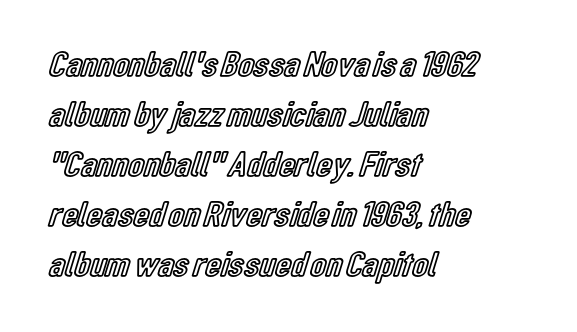
The image shows 36 px condensed type; set left-aligned, normal line spacing (1.39x), normal letter spacing, not underlined; a medium x-height.
